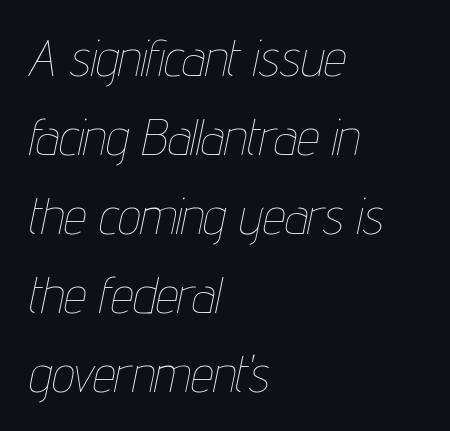
{"italic": "yes", "lean": "right", "slant_degrees": 12, "bold": "no", "weight": "thin", "width": "condensed", "stroke_contrast": "low", "x_height": "medium", "monospaced": "no", "underline": "no", "align": "left", "line_spacing": "normal", "line_spacing_ratio": 1.58, "letter_spacing": "normal", "letter_spacing_em": 0.0, "glyph_px": 50}
